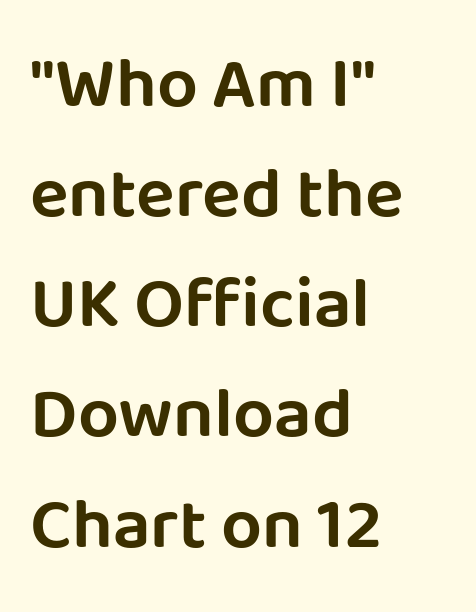
{"serif": "no", "italic": "no", "width": "normal", "stroke_contrast": "low", "x_height": "large", "monospaced": "no", "underline": "no", "align": "left", "line_spacing": "normal", "line_spacing_ratio": 1.53, "letter_spacing": "normal", "letter_spacing_em": 0.0, "glyph_px": 72}
